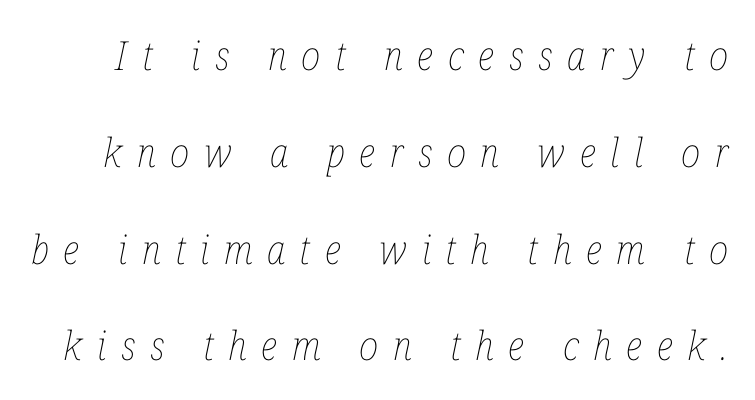
The image shows 40 px thin, condensed type, italic (leaning right); set loose line spacing (2.42x), unusually wide letter spacing (+0.36 em), not underlined; low stroke contrast and a medium x-height.
